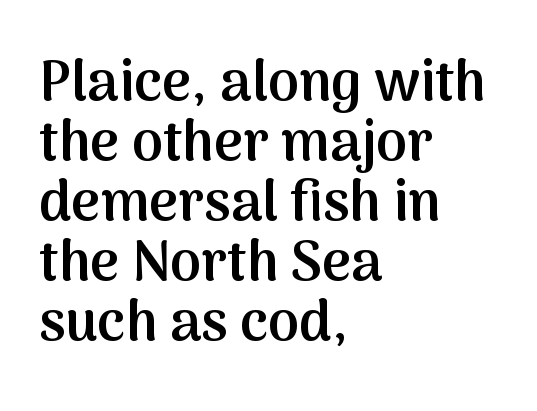
{"serif": "no", "italic": "no", "bold": "semi", "weight": "semibold", "width": "normal", "stroke_contrast": "medium", "x_height": "medium", "monospaced": "no", "underline": "no", "align": "left", "line_spacing": "tight", "line_spacing_ratio": 1.07, "letter_spacing": "normal", "letter_spacing_em": 0.0, "glyph_px": 56}
